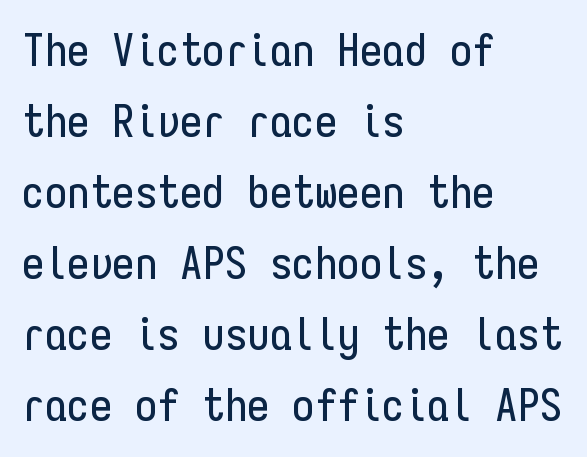
Words float on clear page, feet unadorned. Does extra space separate the letters? No, they use regular spacing. The text was rendered using a sans face with plain stroke endings. Does the lettering tilt? It doesn't — this is upright. One-word summary of the alignment: left.
